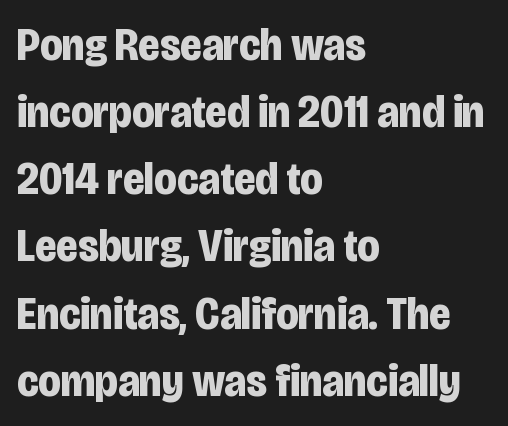
Q: Is the text bold? A: Yes.
Q: Is the text italic (slanted)? A: No, it is upright.
Q: Is the typeface a serif or a sans-serif typeface? A: Sans-serif.
Q: Is the text underlined? A: No.
Q: How is the paragraph aligned? A: Left-aligned.
Q: Is the spacing between letters normal or unusually wide? A: Normal.
Q: Is the spacing between lines tight, normal or loose? A: Normal.
Q: Width (condensed, normal, or wide)? A: Condensed.
Q: Stroke contrast? A: Low.
Q: x-height? A: Large.
Q: Monospaced? A: No.
